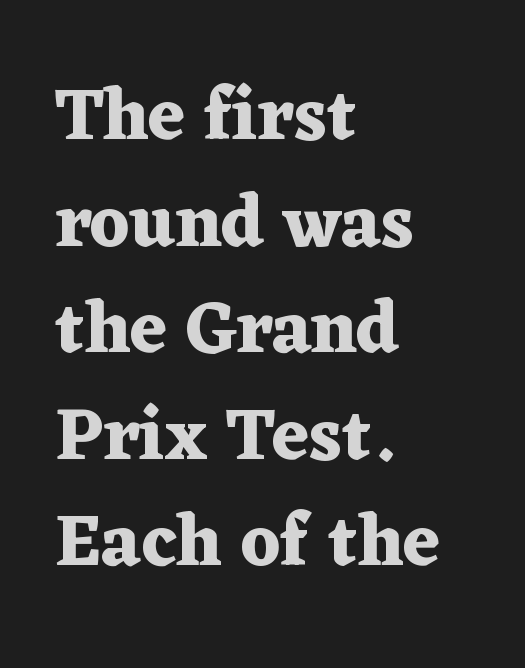
The image shows 73 px heavy, wide serif type, upright; set left-aligned, normal line spacing (1.46x), normal letter spacing, not underlined; medium stroke contrast and a medium x-height.
